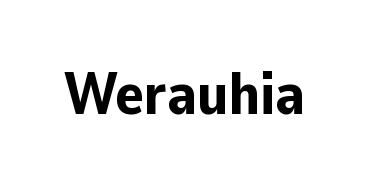
{"serif": "no", "italic": "no", "bold": "yes", "weight": "bold", "width": "normal", "stroke_contrast": "low", "x_height": "medium", "monospaced": "no", "underline": "no", "letter_spacing": "normal", "letter_spacing_em": 0.0, "glyph_px": 60}
